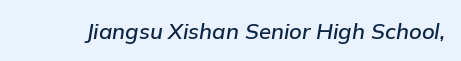
Q: Is the text italic (slanted)? A: Yes, it leans right by about 9 degrees.
Q: Is the text underlined? A: No.
Q: Is the spacing between letters normal or unusually wide? A: Normal.
